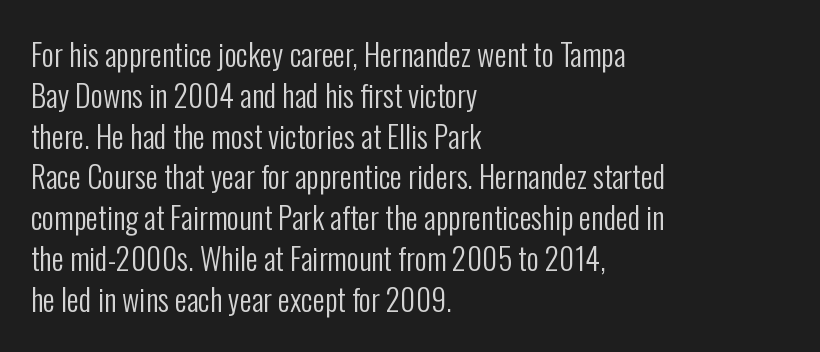
The image shows 30 px regular-weight, condensed sans-serif type, upright; set left-aligned, normal line spacing (1.36x), normal letter spacing, not underlined; low stroke contrast and a medium x-height.
